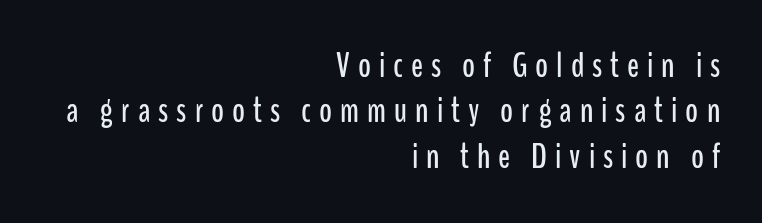
{"serif": "no", "italic": "no", "width": "condensed", "stroke_contrast": "low", "x_height": "medium", "monospaced": "no", "underline": "no", "align": "right", "line_spacing": "normal", "line_spacing_ratio": 1.3, "letter_spacing": "wide", "letter_spacing_em": 0.23, "glyph_px": 35}
